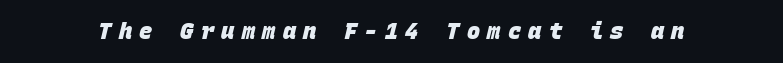
Beneath every word, the page is bare. Chunky letters — that's bold for sure. The letters are spread apart with noticeably loose tracking.
